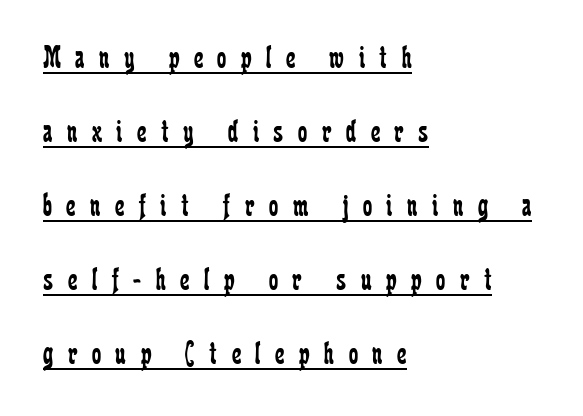
{"serif": "yes", "italic": "no", "bold": "no", "weight": "regular", "width": "condensed", "stroke_contrast": "low", "x_height": "medium", "monospaced": "no", "underline": "yes", "align": "left", "line_spacing": "loose", "line_spacing_ratio": 2.24, "letter_spacing": "wide", "letter_spacing_em": 0.44, "glyph_px": 33}
